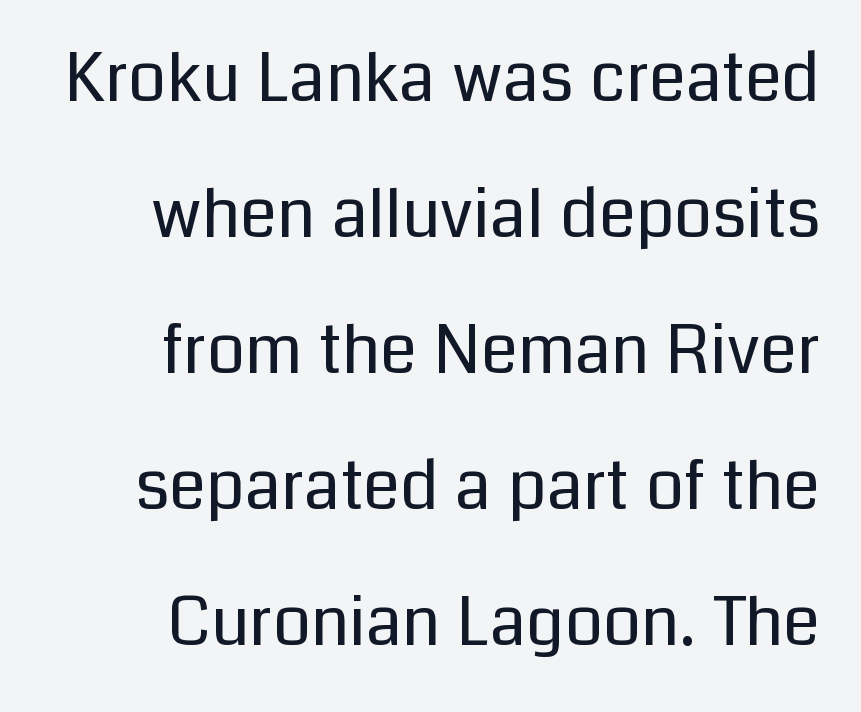
{"serif": "no", "italic": "no", "bold": "no", "weight": "regular", "width": "normal", "stroke_contrast": "low", "x_height": "medium", "monospaced": "no", "underline": "no", "align": "right", "line_spacing": "loose", "line_spacing_ratio": 2.03, "letter_spacing": "normal", "letter_spacing_em": 0.0, "glyph_px": 67}
